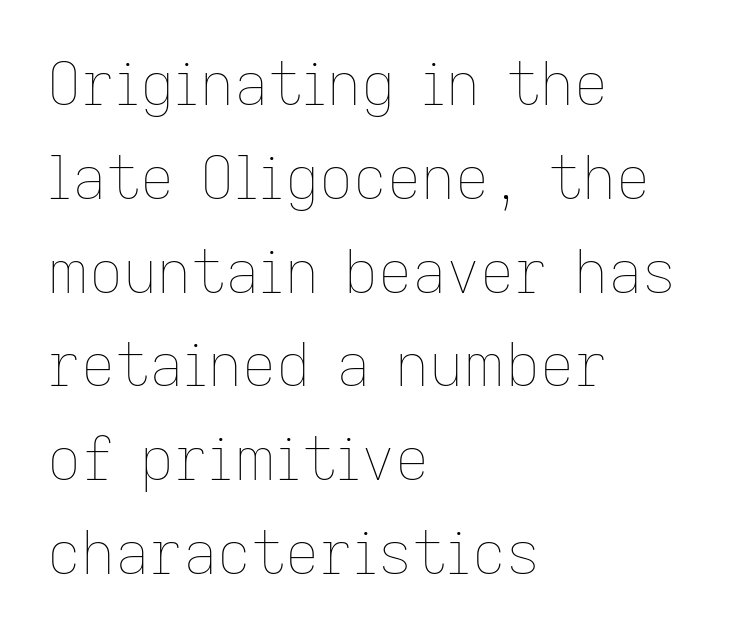
The image shows 59 px thin type, upright; set left-aligned, normal line spacing (1.59x), normal letter spacing, not underlined; low stroke contrast and a medium x-height.
